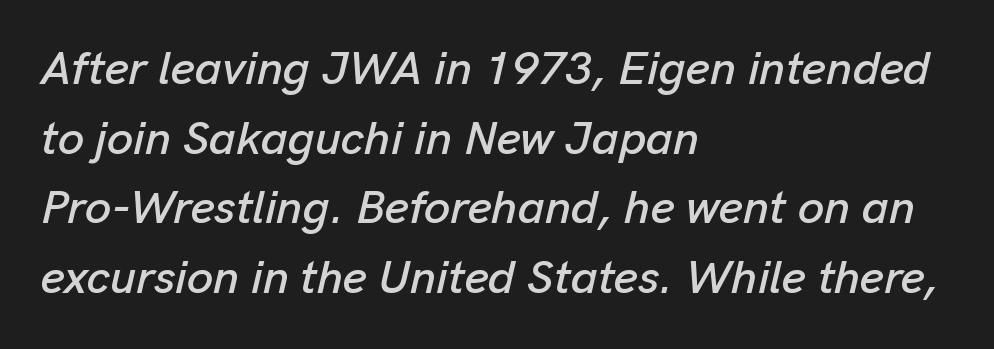
Q: Is the text italic (slanted)? A: Yes, it leans right by about 13 degrees.
Q: Is the text underlined? A: No.
Q: How is the paragraph aligned? A: Left-aligned.
Q: Is the spacing between letters normal or unusually wide? A: Normal.
Q: Is the spacing between lines tight, normal or loose? A: Normal.
Q: Width (condensed, normal, or wide)? A: Normal.
Q: Stroke contrast? A: Low.
Q: x-height? A: Medium.
Q: Monospaced? A: No.
